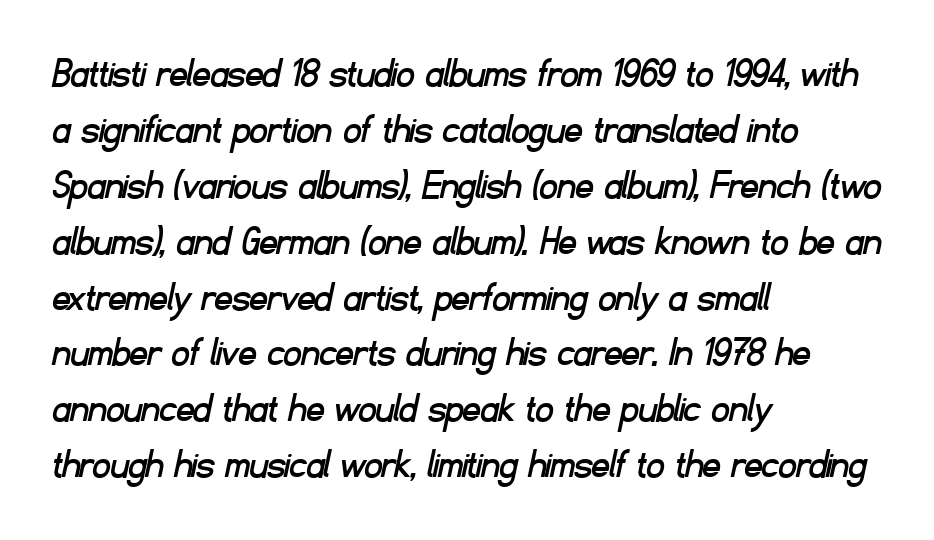
{"serif": "no", "width": "normal", "stroke_contrast": "low", "x_height": "small", "monospaced": "no", "underline": "no", "align": "left", "line_spacing": "normal", "line_spacing_ratio": 1.3, "letter_spacing": "normal", "letter_spacing_em": 0.0, "glyph_px": 43}
